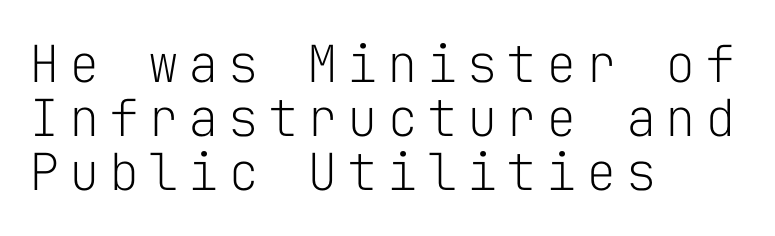
The font is comparable to plain body text, perhaps lighter. These lines huddle together more closely than default settings would place them. The ragged edge is on the right, which tells us the setting is flush left. A typesetter would call this monospace, since all characters share one set width.
